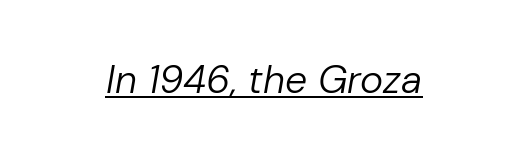
The letters advance in unequal steps, a hallmark of proportional type. In terms of letterspacing, this is plain default setting. Beneath each row of characters lies a ruled line. The face used here has a pronounced slope to its letters. No heavy texture on the line: the type isn't bold.
